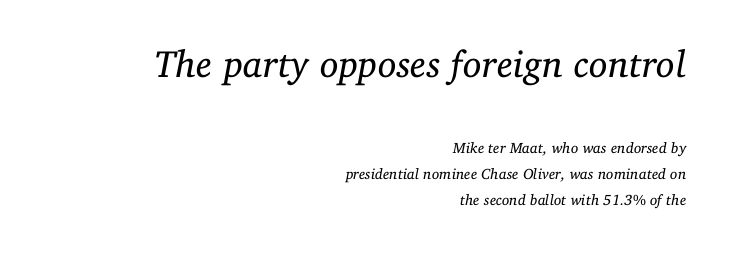
{"serif": "yes", "italic": "yes", "lean": "right", "slant_degrees": 11, "bold": "no", "weight": "regular", "width": "normal", "stroke_contrast": "low", "x_height": "medium", "monospaced": "no", "underline": "no", "align": "right", "line_spacing_ratio": 1.71, "letter_spacing": "normal", "letter_spacing_em": 0.0, "larger_block": "first", "size_ratio": 2.53, "glyph_px": 38}
